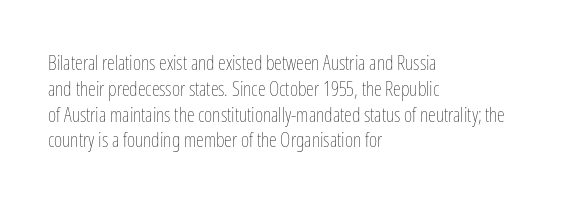
Q: Is the text bold? A: No.
Q: Is the text italic (slanted)? A: No, it is upright.
Q: Is the text underlined? A: No.
Q: How is the paragraph aligned? A: Left-aligned.
Q: Is the spacing between letters normal or unusually wide? A: Normal.
Q: Is the spacing between lines tight, normal or loose? A: Normal.
